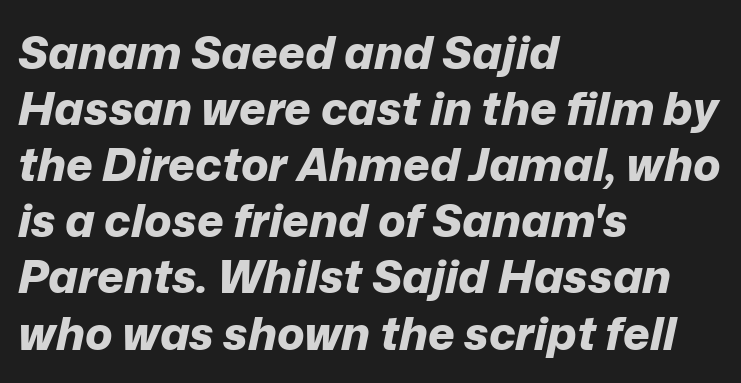
The image shows 46 px bold type, italic (leaning right); set left-aligned, line spacing 1.22x, normal letter spacing, not underlined; low stroke contrast and a medium x-height.
